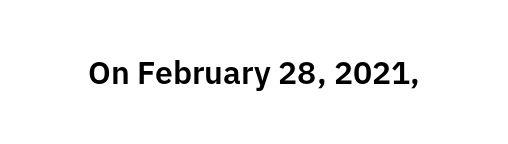
Rendered with straight, roman letterforms. You could not count columns in this text — the font is proportionally spaced. Rule under the text: the space is simply empty. The letters carry no serifs — their stems end cleanly without finishing strokes. This sample uses plain, unmodified letter spacing.
